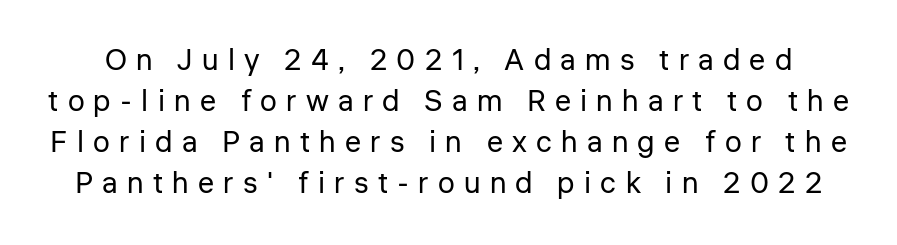
A roman cut, with each character standing at attention. The passage shown is typed in a proportional face where columns would drift. The passage shown is not underscored anywhere. One glance says typical: line gaps are just what's usual.
